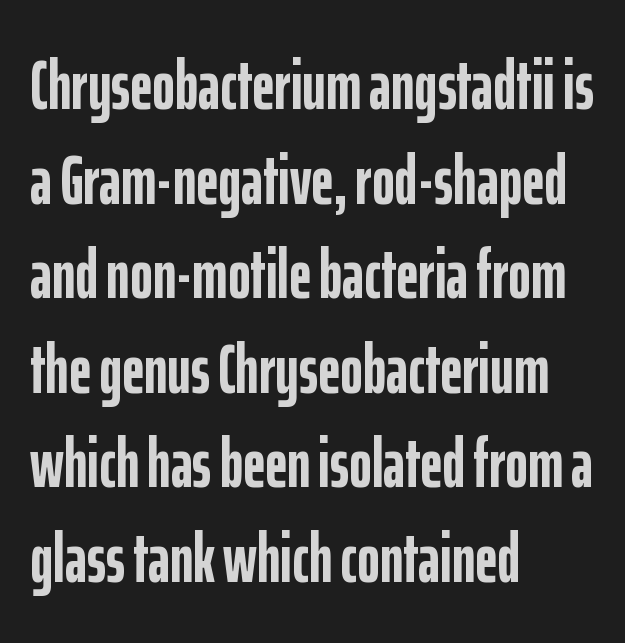
The image shows 69 px semibold, condensed sans-serif type, upright; set left-aligned, normal line spacing (1.37x), normal letter spacing, not underlined; low stroke contrast and a medium x-height.
